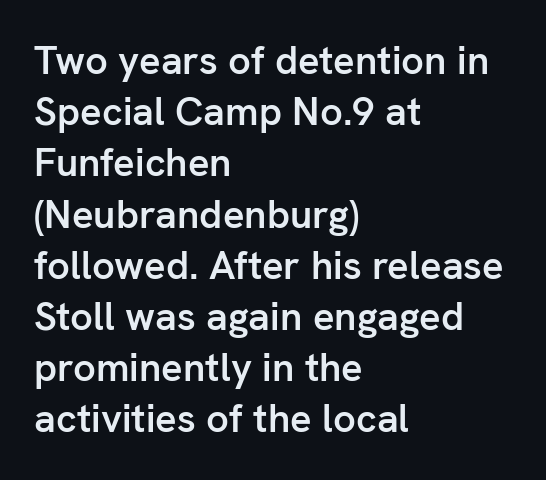
A classic flush-left, rag-right setting is used for this passage. What weight is shown? A semibold, between regular and bold. Nothing sits at the stroke ends, so this counts as sans-serif. Plain, unruled lines of type. Caption: standard tracking, unaltered.
